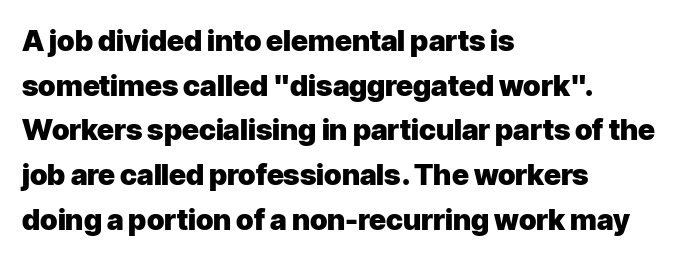
The image shows 29 px heavy sans-serif type, upright; set left-aligned, normal line spacing (1.54x), normal letter spacing, not underlined; low stroke contrast and a medium x-height.
